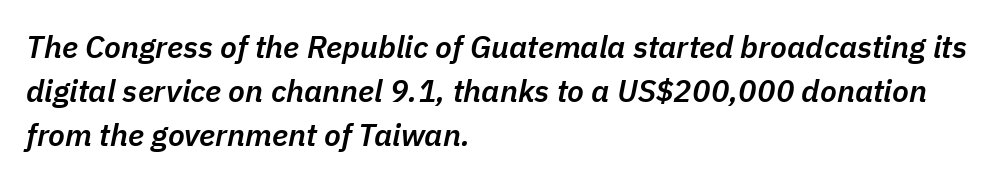
Each word holds together tightly as a unit, with standard inter-letter gaps. Firm but not heavy-handed strokes: this text is semibold. Honestly, there is no underline to notice here at all. This rendering uses left alignment, leaving the right contour irregular.
